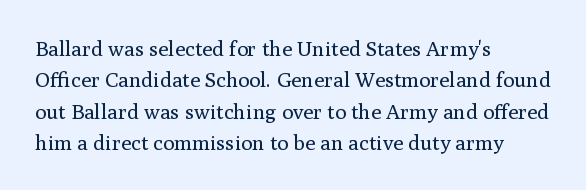
Ordinary non-slanted type is in use. Honestly, the row spacing looks completely unremarkable. These lines keep a tight, regular rhythm from letter to letter. These lines stack with their left ends in a neat column.
